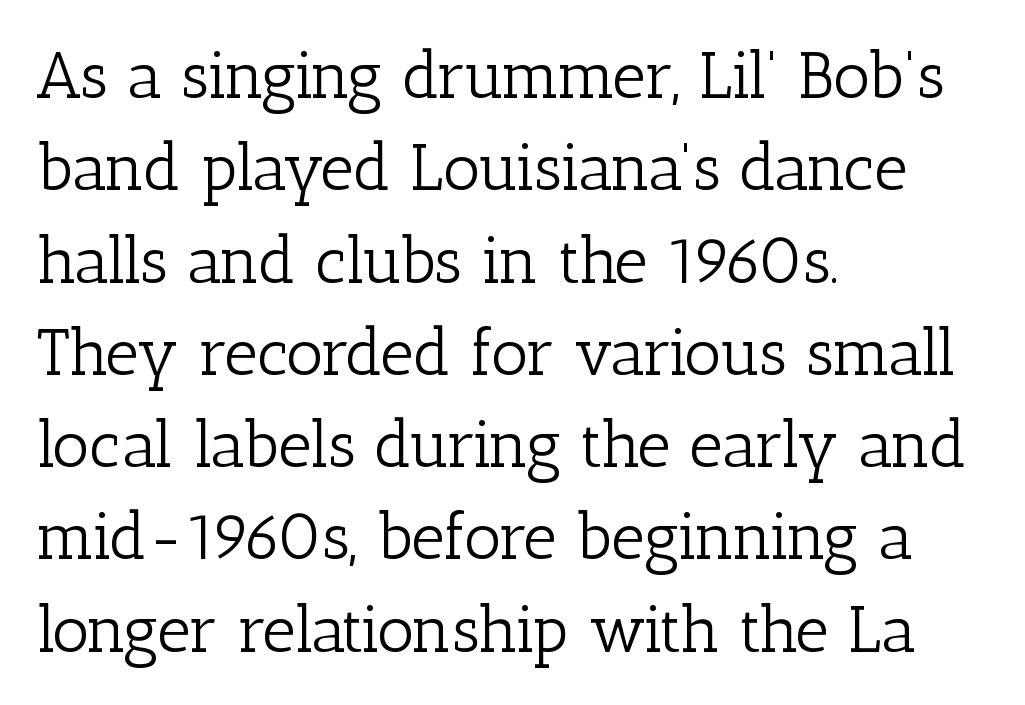
The image shows 65 px light serif type, upright; set left-aligned, normal line spacing (1.42x), normal letter spacing, not underlined; low stroke contrast and a medium x-height.
